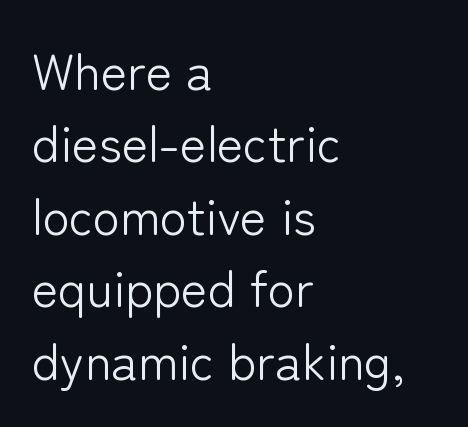
{"serif": "no", "italic": "no", "bold": "no", "weight": "light", "width": "normal", "stroke_contrast": "low", "x_height": "medium", "monospaced": "no", "underline": "no", "align": "left", "line_spacing": "normal", "line_spacing_ratio": 1.45, "letter_spacing": "normal", "letter_spacing_em": 0.0, "glyph_px": 50}
